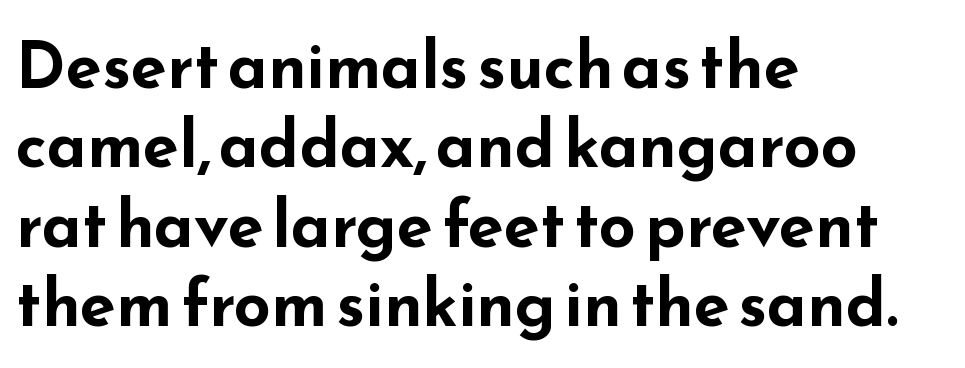
Serif or sans? Sans — the stroke terminals are bare. Stroke thickness is high; the sample reads as a true bold. Is this a fixed-width face? No — the glyphs have proportional, varying widths. A bare baseline throughout the passage. Is the block centered? No — it sits flush against the left margin. The axis of the letterforms is exactly vertical.
